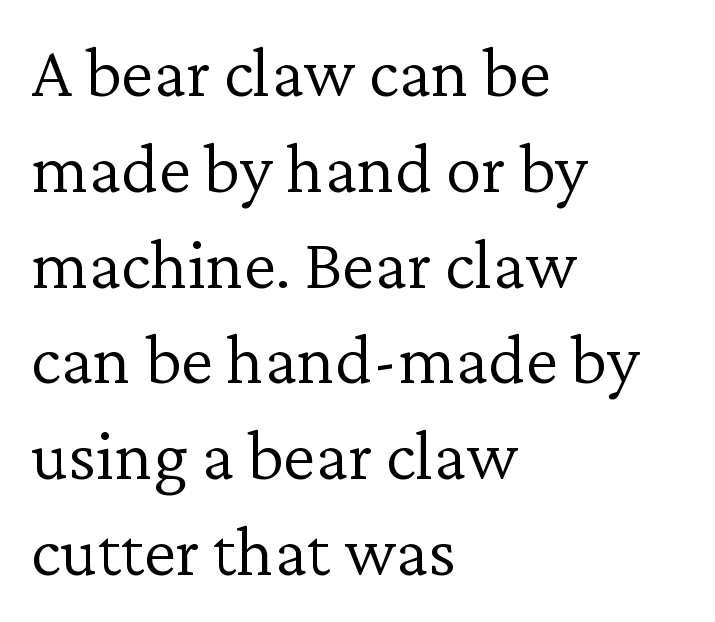
The image shows 72 px light serif type, upright; set left-aligned, normal line spacing (1.33x), normal letter spacing, not underlined; low stroke contrast and a medium x-height.
